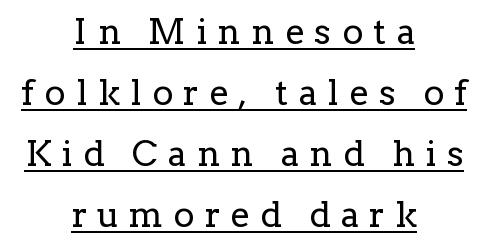
Q: Is the text bold? A: No.
Q: Is the text italic (slanted)? A: No, it is upright.
Q: Is the typeface a serif or a sans-serif typeface? A: Serif.
Q: Is the text underlined? A: Yes.
Q: How is the paragraph aligned? A: Centered.
Q: Is the spacing between letters normal or unusually wide? A: Unusually wide.
Q: Width (condensed, normal, or wide)? A: Normal.
Q: Stroke contrast? A: Low.
Q: x-height? A: Medium.
Q: Monospaced? A: No.
